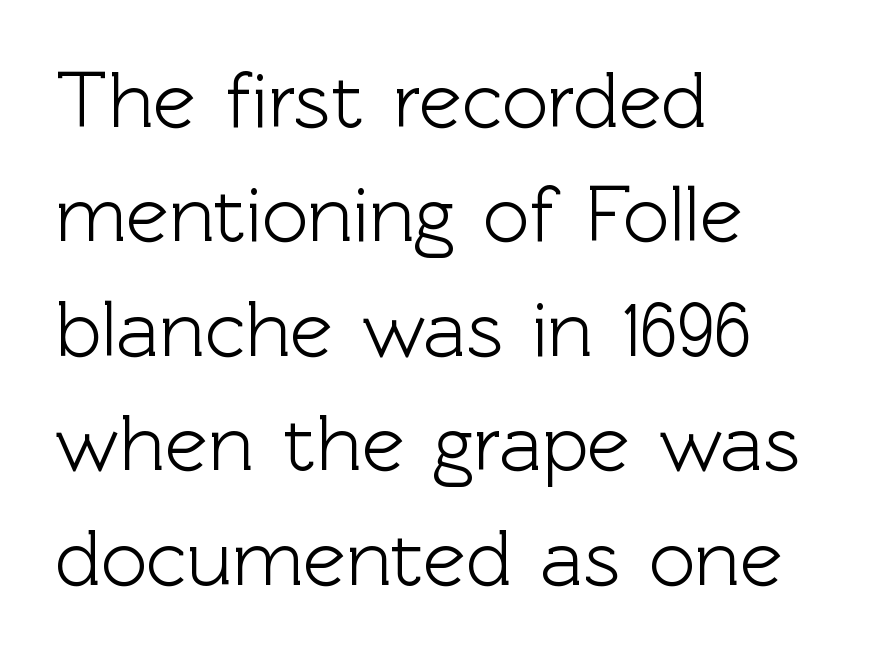
Q: Is the text italic (slanted)? A: No, it is upright.
Q: Is the typeface a serif or a sans-serif typeface? A: Sans-serif.
Q: Is the text underlined? A: No.
Q: How is the paragraph aligned? A: Left-aligned.
Q: Is the spacing between letters normal or unusually wide? A: Normal.
Q: Is the spacing between lines tight, normal or loose? A: Normal.
Q: Width (condensed, normal, or wide)? A: Normal.
Q: x-height? A: Medium.
Q: Monospaced? A: No.
